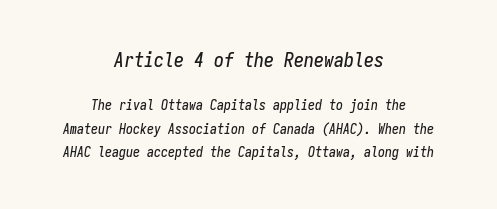
{"italic": "yes", "lean": "right", "slant_degrees": 9, "underline": "no", "align": "center", "line_spacing": "normal", "line_spacing_ratio": 1.67, "letter_spacing": "normal", "letter_spacing_em": 0.0, "larger_block": "first", "size_ratio": 1.43, "glyph_px": 20}
